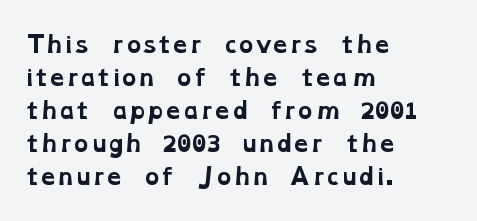
{"bold": "yes", "underline": "no", "align": "left", "line_spacing": "normal", "line_spacing_ratio": 1.5, "letter_spacing": "normal", "letter_spacing_em": 0.0, "glyph_px": 22}
